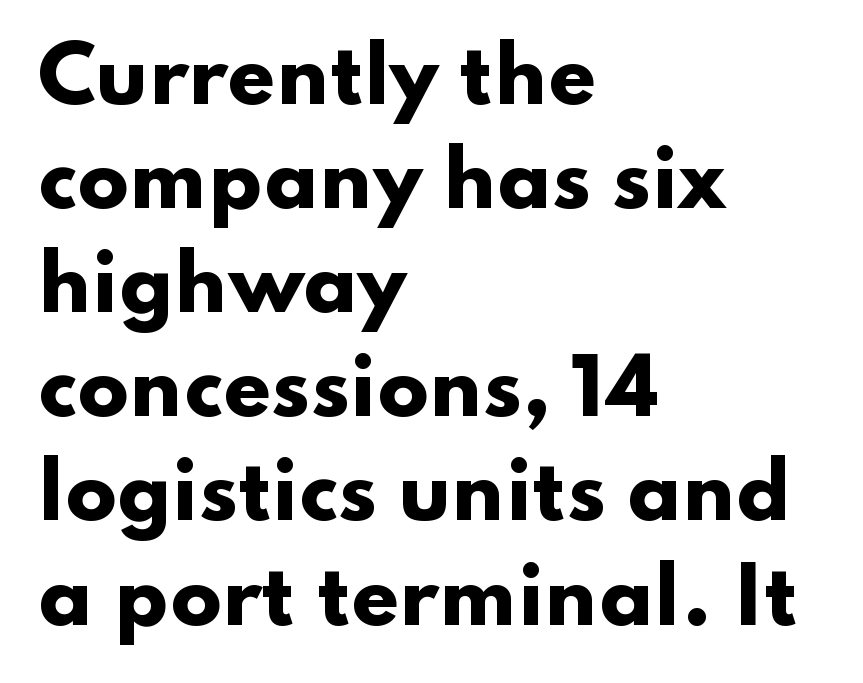
The block of text has a typical density, with ordinary space between rows. Does the type have serifs? No, each stem ends abruptly. The lines are quadded left. When letters stand straight like this, we call the style roman or upright. Each glyph is drawn with heavy, bold strokes. You could not count columns in this text — the font is proportionally spaced.
